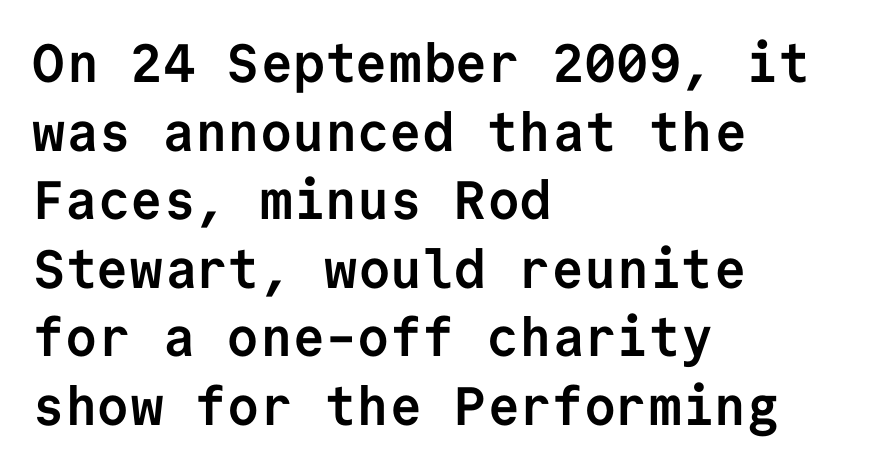
The image shows 54 px semibold sans-serif type, upright, monospaced; set left-aligned, normal line spacing (1.27x), normal letter spacing, not underlined; low stroke contrast and a medium x-height.
